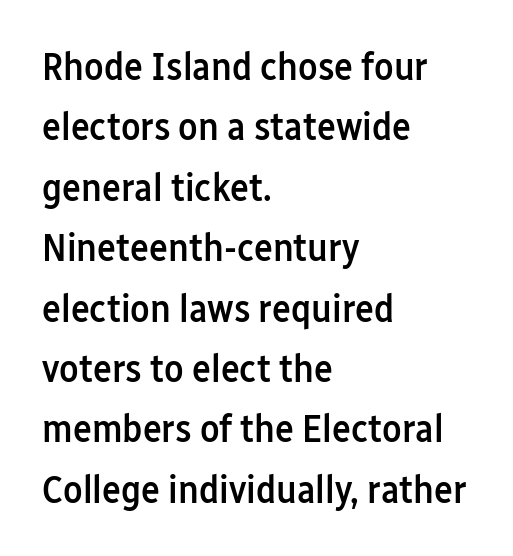
{"serif": "no", "italic": "no", "bold": "semi", "weight": "semibold", "width": "condensed", "stroke_contrast": "low", "x_height": "medium", "monospaced": "no", "underline": "no", "align": "left", "line_spacing": "normal", "line_spacing_ratio": 1.51, "letter_spacing": "normal", "letter_spacing_em": 0.0, "glyph_px": 40}
